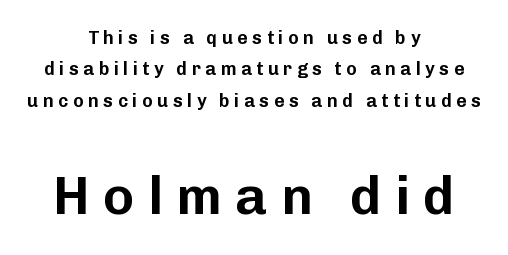
{"serif": "no", "italic": "no", "width": "normal", "stroke_contrast": "low", "x_height": "medium", "monospaced": "no", "underline": "no", "align": "center", "line_spacing_ratio": 1.75, "letter_spacing": "wide", "letter_spacing_em": 0.25, "larger_block": "second", "size_ratio": 2.94, "glyph_px": 53}
